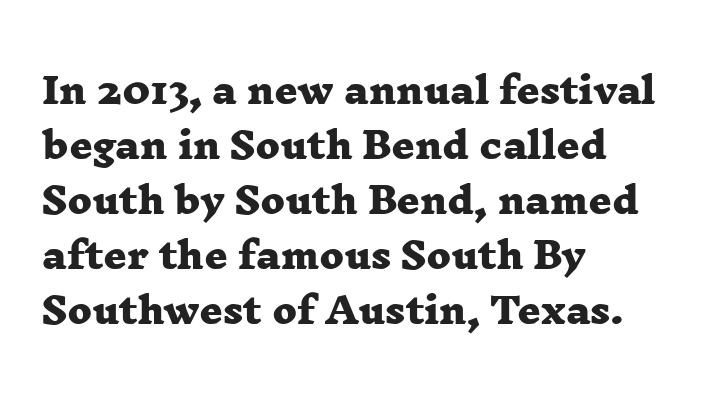
{"serif": "yes", "bold": "yes", "weight": "heavy", "width": "wide", "stroke_contrast": "low", "x_height": "medium", "monospaced": "no", "underline": "no", "align": "left", "line_spacing": "normal", "line_spacing_ratio": 1.53, "letter_spacing": "normal", "letter_spacing_em": 0.0, "glyph_px": 36}
